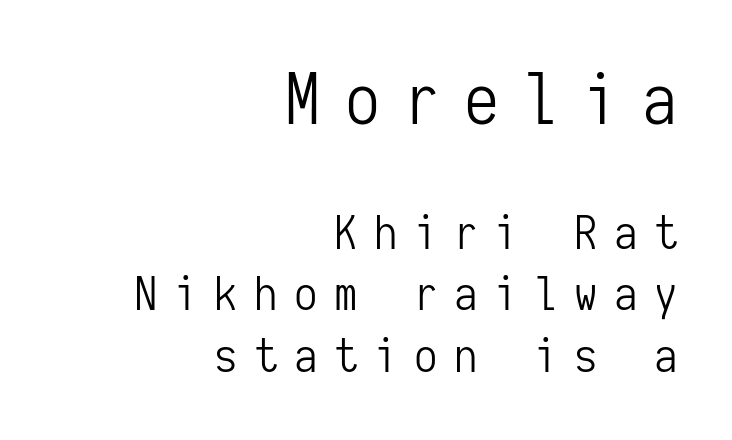
Q: Is the text bold? A: No.
Q: Is the text italic (slanted)? A: No, it is upright.
Q: Is the typeface a serif or a sans-serif typeface? A: Sans-serif.
Q: Is the text underlined? A: No.
Q: How is the paragraph aligned? A: Right-aligned.
Q: Is the spacing between letters normal or unusually wide? A: Unusually wide.
Q: Is the spacing between lines tight, normal or loose? A: Normal.
Q: Which block of text is set in a larger size, the first (top) or the second (bottom)? A: The first (top) one.
Q: Width (condensed, normal, or wide)? A: Condensed.
Q: Stroke contrast? A: Low.
Q: x-height? A: Medium.
Q: Monospaced? A: Yes.
